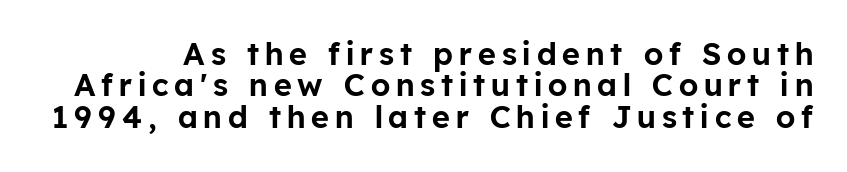
The image shows 31 px sans-serif type, upright; set tight line spacing (1.01x), not underlined; low stroke contrast and a medium x-height.
